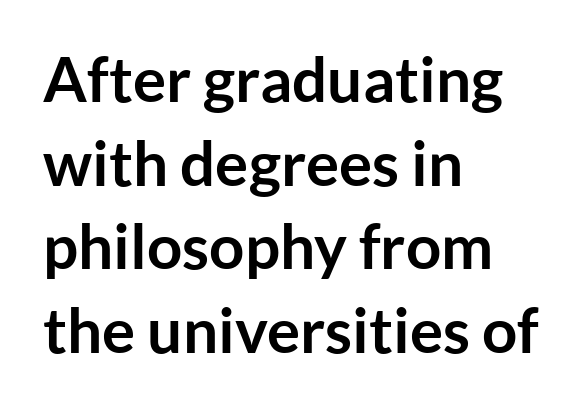
Descenders are the only things crossing below the line. This sample uses plain, unmodified letter spacing. Is there any slant? The stems are plumb. Heft: maximum for text — a bold.
